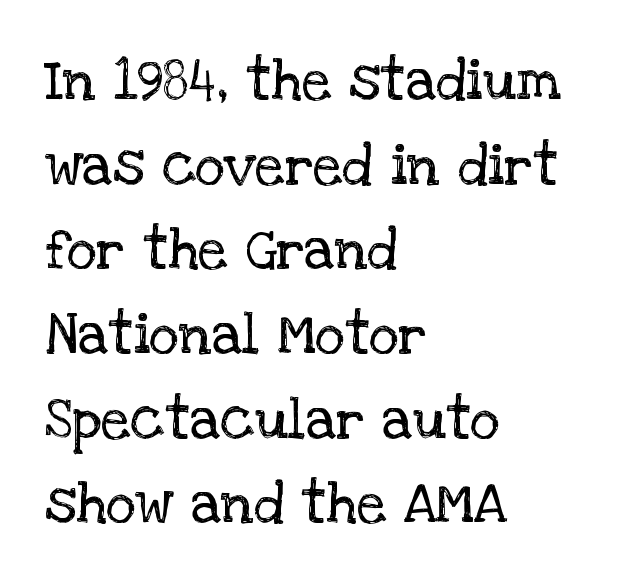
Q: Is the text bold? A: No.
Q: Is the text italic (slanted)? A: No, it is upright.
Q: Is the typeface a serif or a sans-serif typeface? A: Serif.
Q: Is the text underlined? A: No.
Q: How is the paragraph aligned? A: Left-aligned.
Q: Is the spacing between letters normal or unusually wide? A: Normal.
Q: Is the spacing between lines tight, normal or loose? A: Normal.
Q: Width (condensed, normal, or wide)? A: Normal.
Q: Stroke contrast? A: Low.
Q: x-height? A: Large.
Q: Monospaced? A: No.
